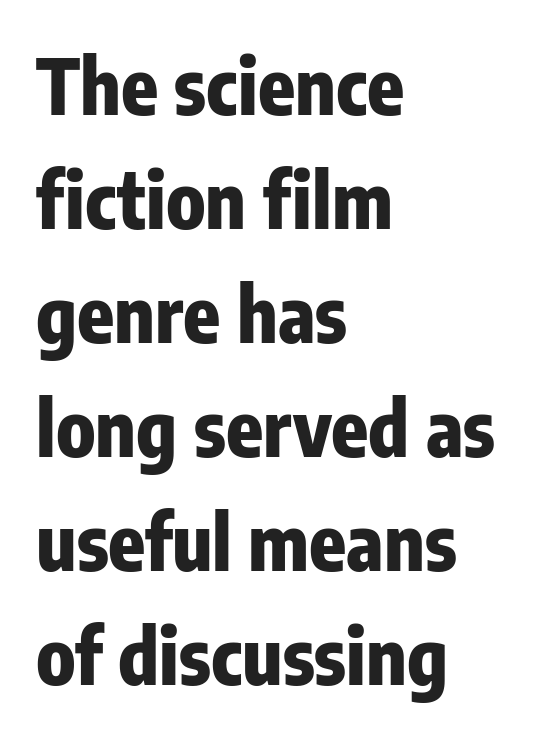
{"serif": "no", "italic": "no", "bold": "yes", "weight": "heavy", "width": "condensed", "stroke_contrast": "low", "x_height": "medium", "monospaced": "no", "underline": "no", "align": "left", "line_spacing": "normal", "line_spacing_ratio": 1.5, "letter_spacing": "normal", "letter_spacing_em": 0.0, "glyph_px": 76}
